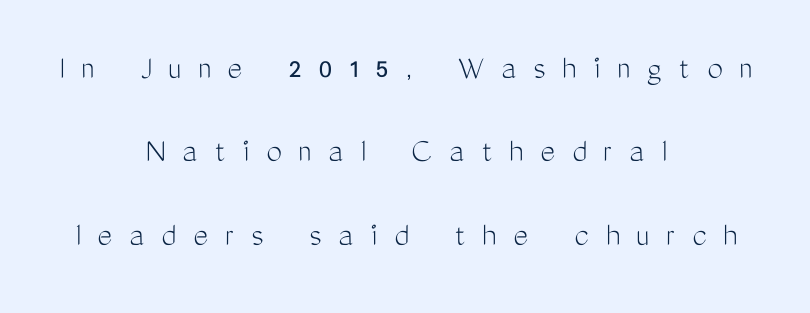
Q: Is the text bold? A: No.
Q: Is the text italic (slanted)? A: No, it is upright.
Q: Is the typeface a serif or a sans-serif typeface? A: Sans-serif.
Q: Is the text underlined? A: No.
Q: How is the paragraph aligned? A: Centered.
Q: Is the spacing between letters normal or unusually wide? A: Unusually wide.
Q: Is the spacing between lines tight, normal or loose? A: Loose.
Q: Width (condensed, normal, or wide)? A: Condensed.
Q: Stroke contrast? A: Medium.
Q: x-height? A: Medium.
Q: Monospaced? A: No.
